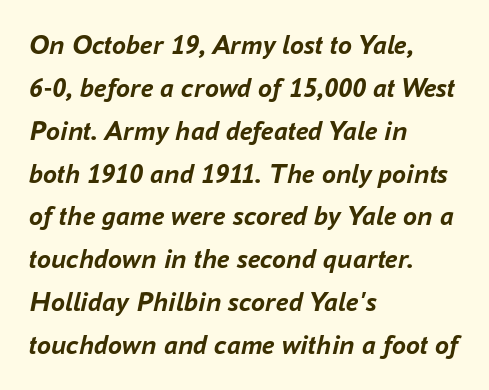
A student would call this left alignment; a typographer would say flush left, rag right. Note the varied advance widths — an 'i' is clearly narrower than an 'm'. This is heavy type, rendered in bold. You could call the tracking neutral — neither tight nor loose.
